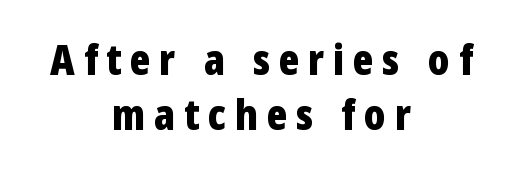
The image shows 43 px bold, condensed sans-serif type, upright; set centered, normal line spacing (1.29x), unusually wide letter spacing (+0.2 em), not underlined; low stroke contrast and a medium x-height.
